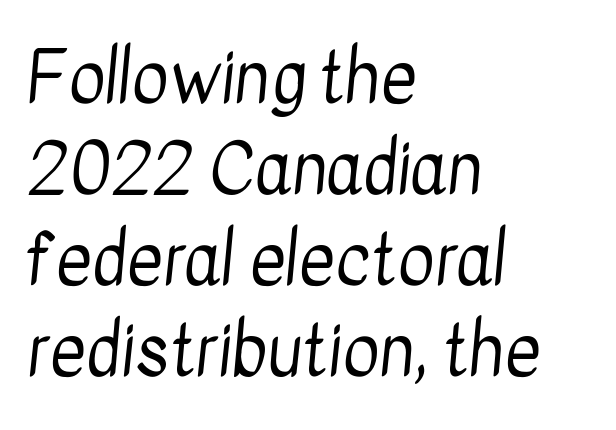
Q: Is the text bold? A: No.
Q: Is the typeface a serif or a sans-serif typeface? A: Sans-serif.
Q: Is the text underlined? A: No.
Q: How is the paragraph aligned? A: Left-aligned.
Q: Is the spacing between letters normal or unusually wide? A: Normal.
Q: Is the spacing between lines tight, normal or loose? A: Normal.
Q: Width (condensed, normal, or wide)? A: Condensed.
Q: Stroke contrast? A: Low.
Q: x-height? A: Medium.
Q: Monospaced? A: No.
